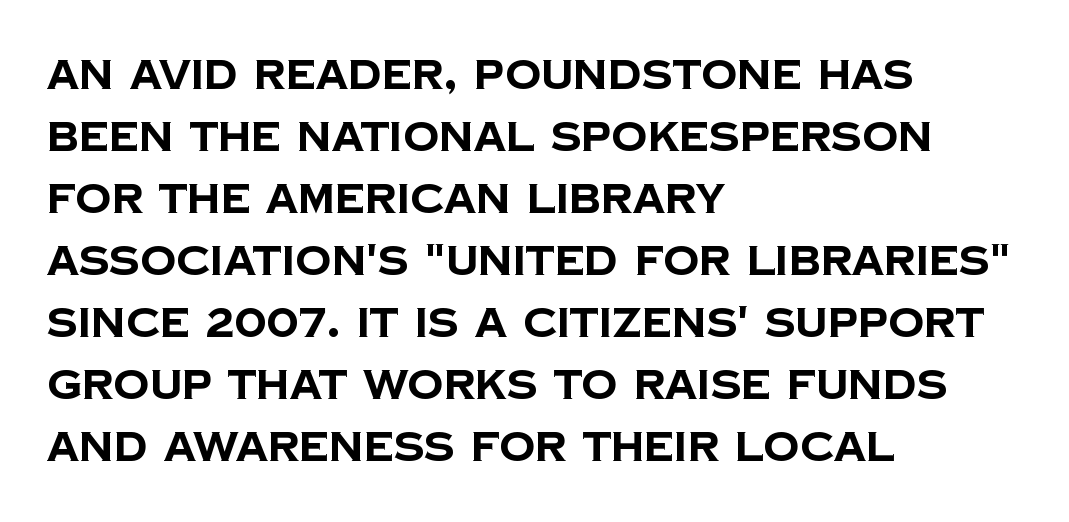
{"serif": "no", "bold": "yes", "weight": "bold", "width": "normal", "stroke_contrast": "low", "x_height": "large", "monospaced": "no", "underline": "no", "align": "left", "line_spacing": "normal", "line_spacing_ratio": 1.55, "letter_spacing": "normal", "letter_spacing_em": 0.0, "glyph_px": 40}
